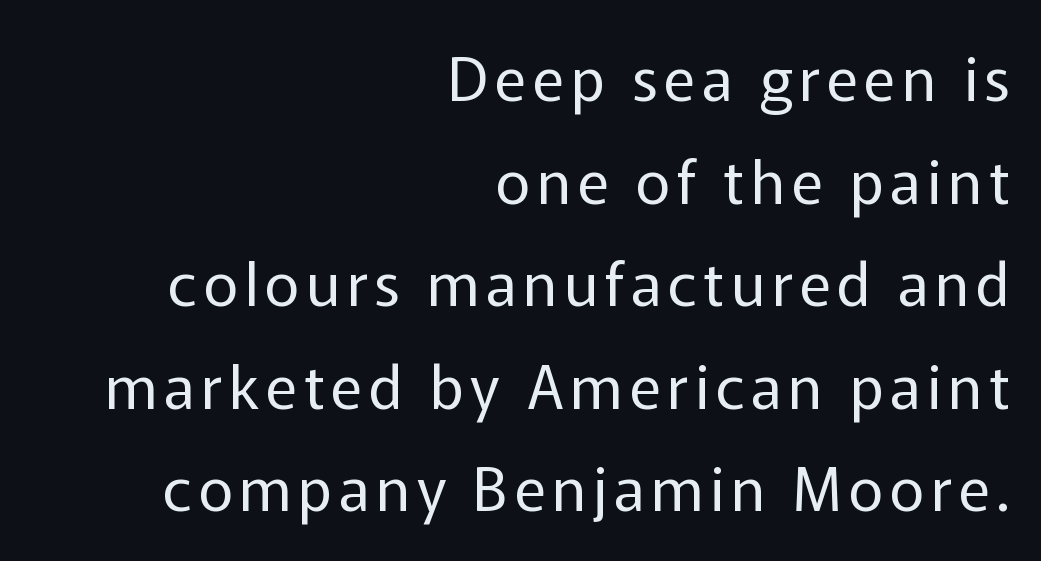
The letterforms sit at book weight or below. One-word summary of the alignment: right. Descenders hang freely into open space. I'd call this a sans setting — the letters go barefoot. The axis of the letterforms is exactly vertical.
